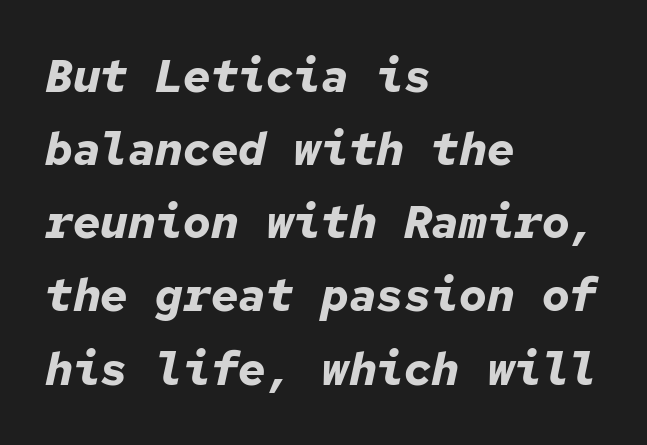
The image shows 46 px bold type, italic (leaning right), monospaced; set left-aligned, normal line spacing (1.59x), normal letter spacing, not underlined; low stroke contrast and a medium x-height.
